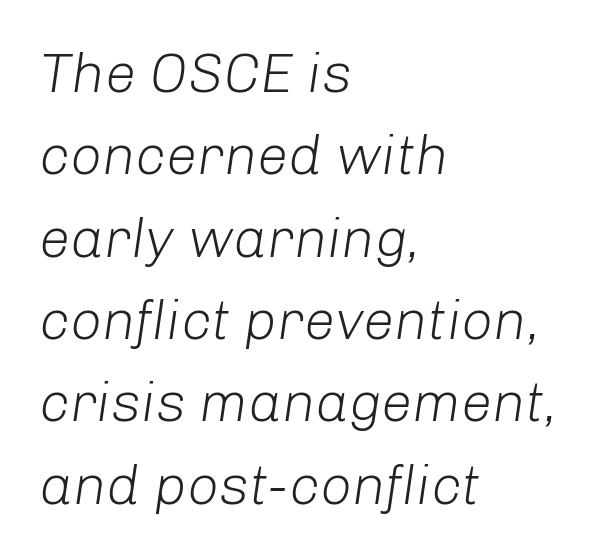
The image shows 56 px light type, italic (leaning right); set left-aligned, normal line spacing (1.47x), normal letter spacing, not underlined; low stroke contrast and a medium x-height.
